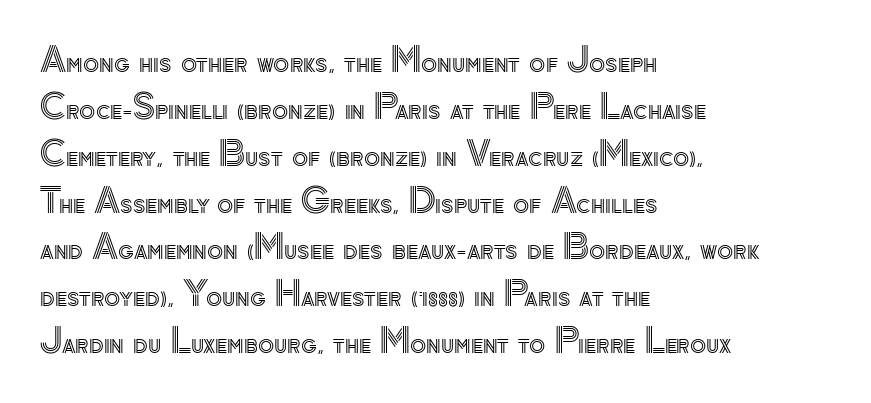
{"italic": "no", "width": "normal", "x_height": "small", "monospaced": "no", "underline": "no", "align": "left", "line_spacing": "normal", "line_spacing_ratio": 1.42, "letter_spacing": "normal", "letter_spacing_em": 0.0, "glyph_px": 33}
